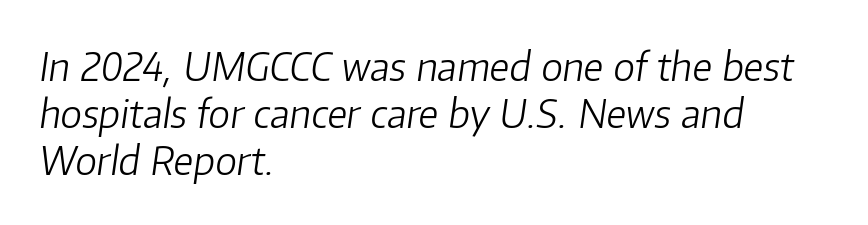
Q: Is the text bold? A: No.
Q: Is the text italic (slanted)? A: Yes, it leans right by about 8 degrees.
Q: Is the text underlined? A: No.
Q: How is the paragraph aligned? A: Left-aligned.
Q: Is the spacing between letters normal or unusually wide? A: Normal.
Q: Width (condensed, normal, or wide)? A: Normal.
Q: Stroke contrast? A: Low.
Q: x-height? A: Medium.
Q: Monospaced? A: No.
